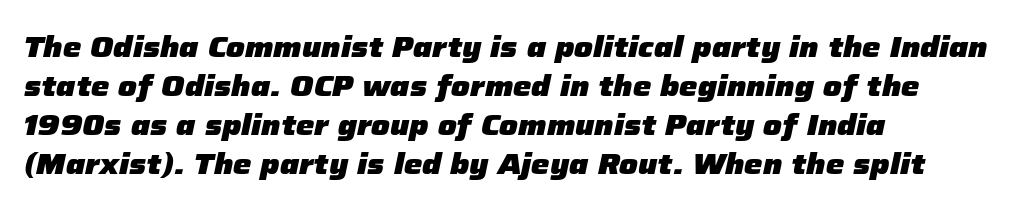
{"italic": "yes", "lean": "right", "slant_degrees": 12, "bold": "yes", "weight": "heavy", "width": "normal", "stroke_contrast": "low", "x_height": "medium", "monospaced": "no", "underline": "no", "align": "left", "line_spacing": "normal", "line_spacing_ratio": 1.35, "letter_spacing": "normal", "letter_spacing_em": 0.0, "glyph_px": 29}
